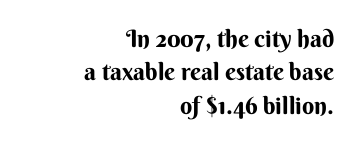
Q: Is the text italic (slanted)? A: No, it is upright.
Q: Is the text underlined? A: No.
Q: How is the paragraph aligned? A: Right-aligned.
Q: Is the spacing between letters normal or unusually wide? A: Normal.
Q: Is the spacing between lines tight, normal or loose? A: Normal.
